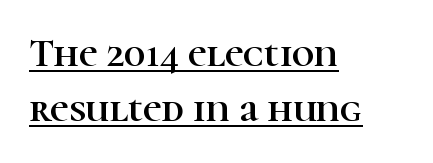
{"serif": "yes", "italic": "no", "width": "normal", "stroke_contrast": "high", "x_height": "medium", "monospaced": "no", "underline": "yes", "align": "left", "line_spacing": "normal", "line_spacing_ratio": 1.38, "letter_spacing": "normal", "letter_spacing_em": 0.0, "glyph_px": 40}
